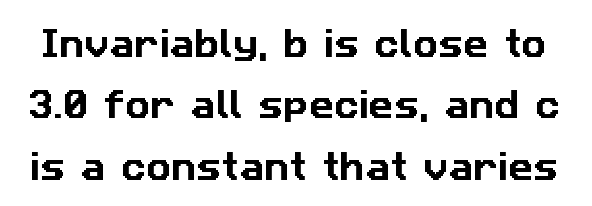
Interline gaps are noticeably wide in this sample. The zone under the glyphs is completely vacant. Spacing verdict: proportional, widths tailored to each character. Look at the tracking — it's just the regular setting, nothing added. The characters display no serif detailing; their extremities are plain.
